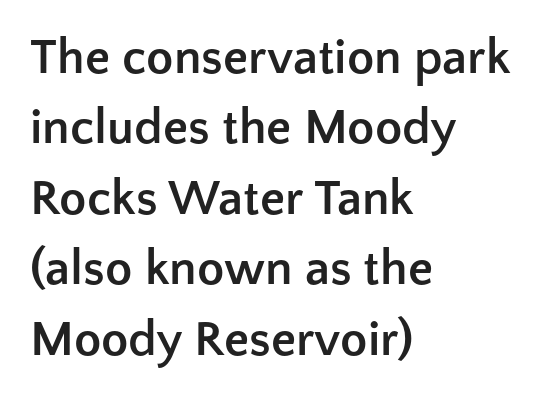
{"serif": "no", "italic": "no", "bold": "yes", "weight": "semibold", "width": "normal", "stroke_contrast": "low", "x_height": "medium", "monospaced": "no", "underline": "no", "align": "left", "line_spacing": "normal", "line_spacing_ratio": 1.41, "letter_spacing": "normal", "letter_spacing_em": 0.0, "glyph_px": 50}
